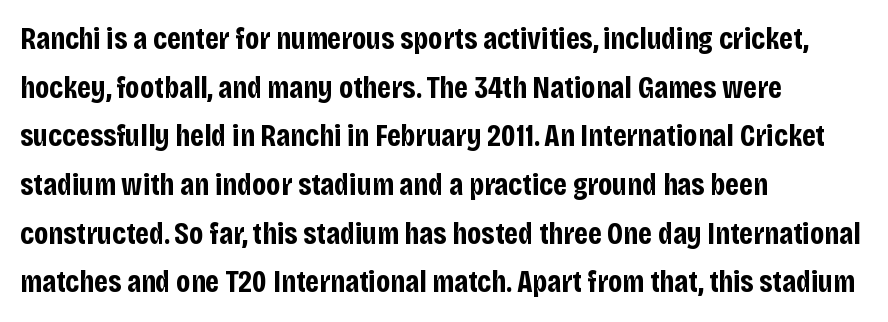
Q: Is the text bold? A: Yes.
Q: Is the text italic (slanted)? A: No, it is upright.
Q: Is the typeface a serif or a sans-serif typeface? A: Sans-serif.
Q: Is the text underlined? A: No.
Q: How is the paragraph aligned? A: Left-aligned.
Q: Is the spacing between letters normal or unusually wide? A: Normal.
Q: Is the spacing between lines tight, normal or loose? A: Normal.
Q: Width (condensed, normal, or wide)? A: Condensed.
Q: Stroke contrast? A: Low.
Q: x-height? A: Large.
Q: Monospaced? A: No.
